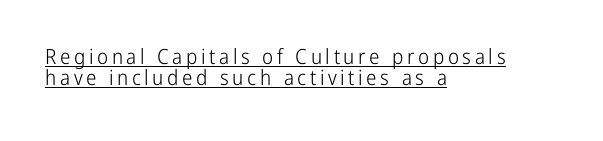
{"italic": "no", "bold": "no", "underline": "yes", "align": "left", "line_spacing": "tight", "line_spacing_ratio": 0.98, "glyph_px": 21}
